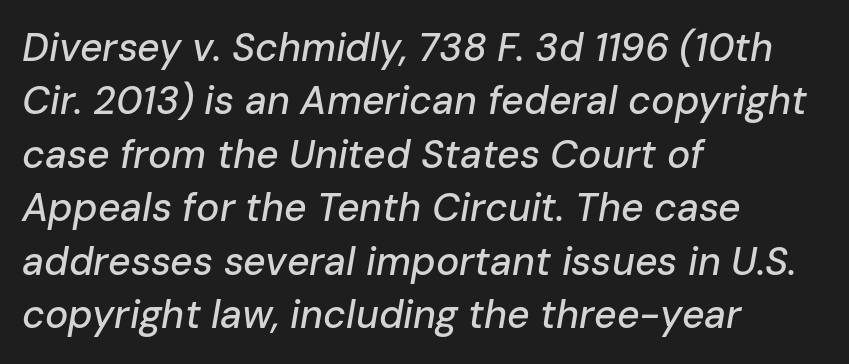
The block of text has a typical density, with ordinary space between rows. Between one letter and the next there's only the usual sliver of space. Every character sits at an angle, as italics do. Spacing verdict: proportional, widths tailored to each character.
